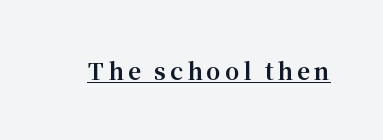
Q: Is the text bold? A: Yes.
Q: Is the text italic (slanted)? A: No, it is upright.
Q: Is the text underlined? A: Yes.
